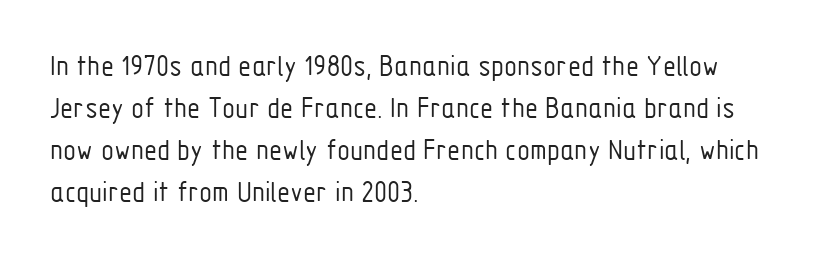
The image shows 30 px light, condensed sans-serif type, upright; set left-aligned, normal line spacing (1.4x), normal letter spacing, not underlined; low stroke contrast and a medium x-height.
